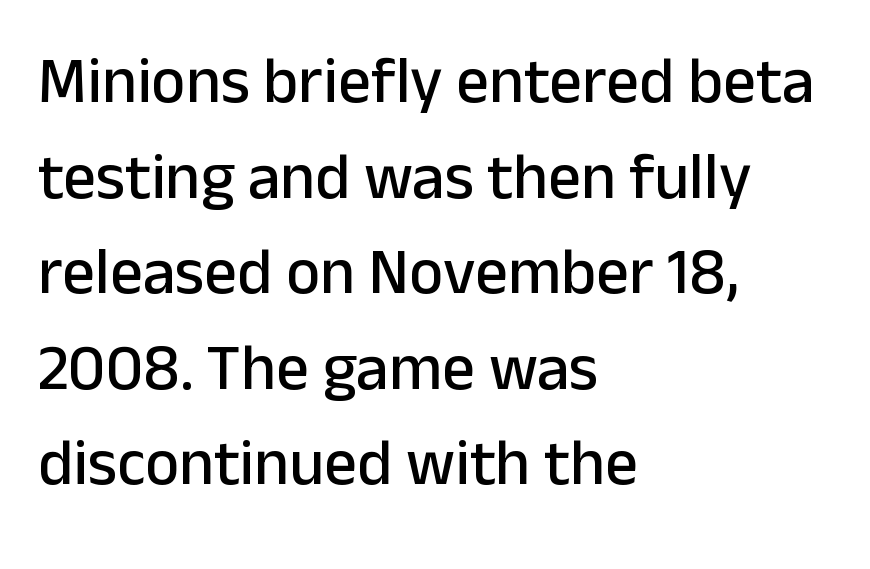
Q: Is the text italic (slanted)? A: No, it is upright.
Q: Is the typeface a serif or a sans-serif typeface? A: Sans-serif.
Q: Is the text underlined? A: No.
Q: How is the paragraph aligned? A: Left-aligned.
Q: Is the spacing between letters normal or unusually wide? A: Normal.
Q: Is the spacing between lines tight, normal or loose? A: Normal.
Q: Width (condensed, normal, or wide)? A: Normal.
Q: Stroke contrast? A: Low.
Q: x-height? A: Medium.
Q: Monospaced? A: No.
